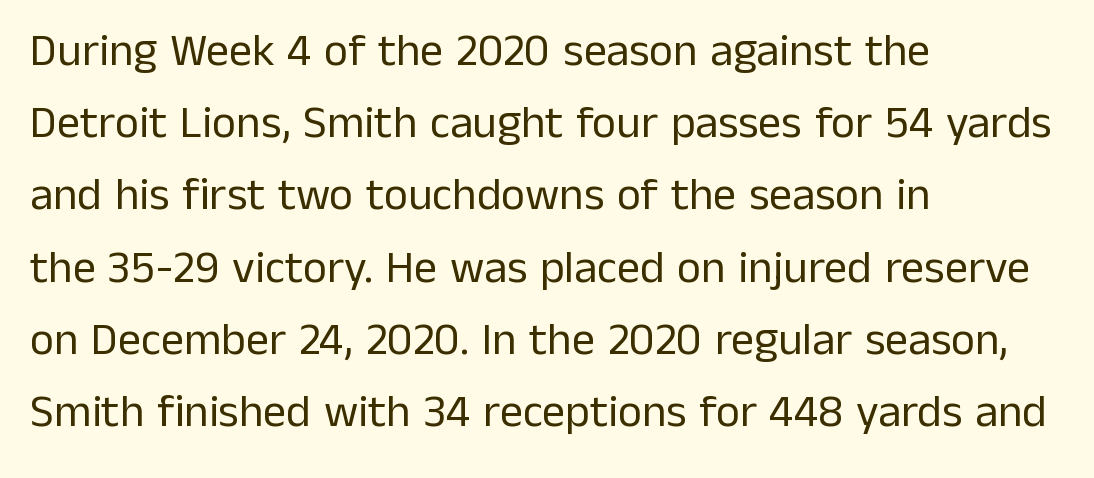
Q: Is the text bold? A: No.
Q: Is the text italic (slanted)? A: No, it is upright.
Q: Is the typeface a serif or a sans-serif typeface? A: Sans-serif.
Q: Is the text underlined? A: No.
Q: How is the paragraph aligned? A: Left-aligned.
Q: Is the spacing between letters normal or unusually wide? A: Normal.
Q: Is the spacing between lines tight, normal or loose? A: Normal.
Q: Width (condensed, normal, or wide)? A: Normal.
Q: Stroke contrast? A: Low.
Q: x-height? A: Medium.
Q: Monospaced? A: No.
